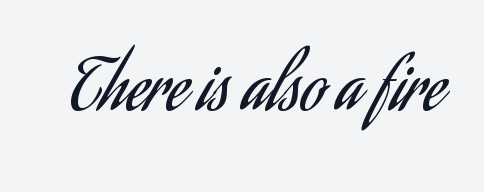
Q: Is the text bold? A: No.
Q: Is the text italic (slanted)? A: Yes.
Q: Is the typeface a serif or a sans-serif typeface? A: Sans-serif.
Q: Is the text underlined? A: No.
Q: Is the spacing between letters normal or unusually wide? A: Normal.
Q: Width (condensed, normal, or wide)? A: Condensed.
Q: Stroke contrast? A: Low.
Q: x-height? A: Small.
Q: Monospaced? A: No.
